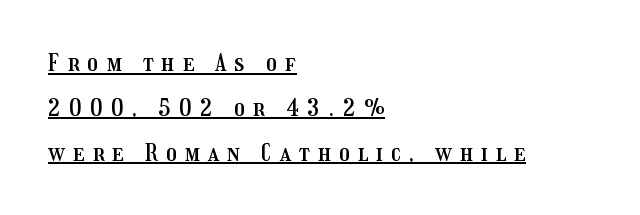
{"italic": "no", "underline": "yes", "align": "left", "line_spacing_ratio": 1.87, "letter_spacing": "wide", "letter_spacing_em": 0.34, "glyph_px": 24}
